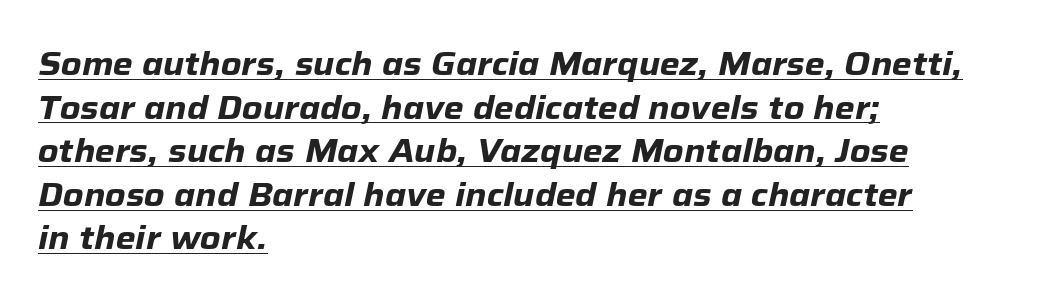
Q: Is the text bold? A: Yes.
Q: Is the text italic (slanted)? A: Yes, it leans right by about 12 degrees.
Q: Is the text underlined? A: Yes.
Q: How is the paragraph aligned? A: Left-aligned.
Q: Is the spacing between letters normal or unusually wide? A: Normal.
Q: Is the spacing between lines tight, normal or loose? A: Normal.
Q: Width (condensed, normal, or wide)? A: Normal.
Q: Stroke contrast? A: Low.
Q: x-height? A: Medium.
Q: Monospaced? A: No.
